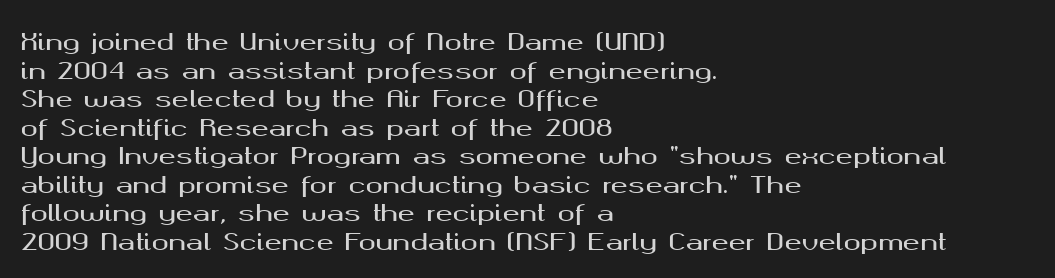
Each line starts at the same left margin while the right side varies. This sample uses plain, unmodified letter spacing. Only glyphs here, with clear space below each row. The letters stand upright; this is a roman face.
